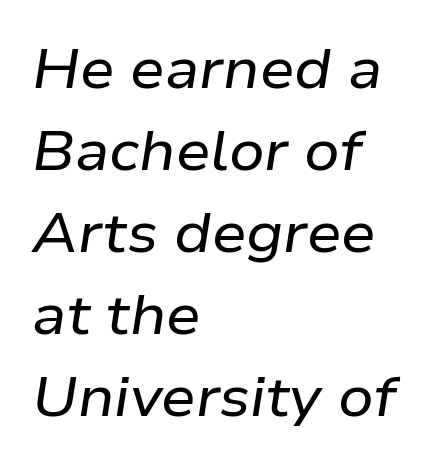
The image shows 55 px wide type, italic (leaning right); set left-aligned, normal line spacing (1.49x), normal letter spacing, not underlined; low stroke contrast and a medium x-height.
